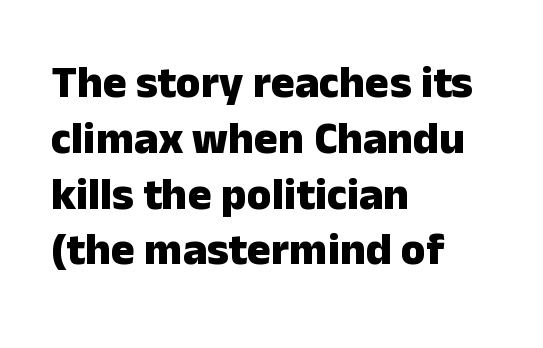
Q: Is the text bold? A: Yes.
Q: Is the text italic (slanted)? A: No, it is upright.
Q: Is the typeface a serif or a sans-serif typeface? A: Sans-serif.
Q: Is the text underlined? A: No.
Q: How is the paragraph aligned? A: Left-aligned.
Q: Is the spacing between letters normal or unusually wide? A: Normal.
Q: Width (condensed, normal, or wide)? A: Normal.
Q: Stroke contrast? A: Low.
Q: x-height? A: Medium.
Q: Monospaced? A: No.
